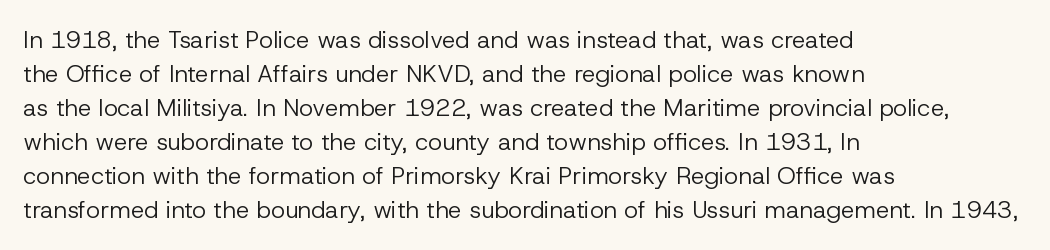
Q: Is the text bold? A: No.
Q: Is the text italic (slanted)? A: No, it is upright.
Q: Is the text underlined? A: No.
Q: How is the paragraph aligned? A: Left-aligned.
Q: Is the spacing between letters normal or unusually wide? A: Normal.
Q: Is the spacing between lines tight, normal or loose? A: Normal.
